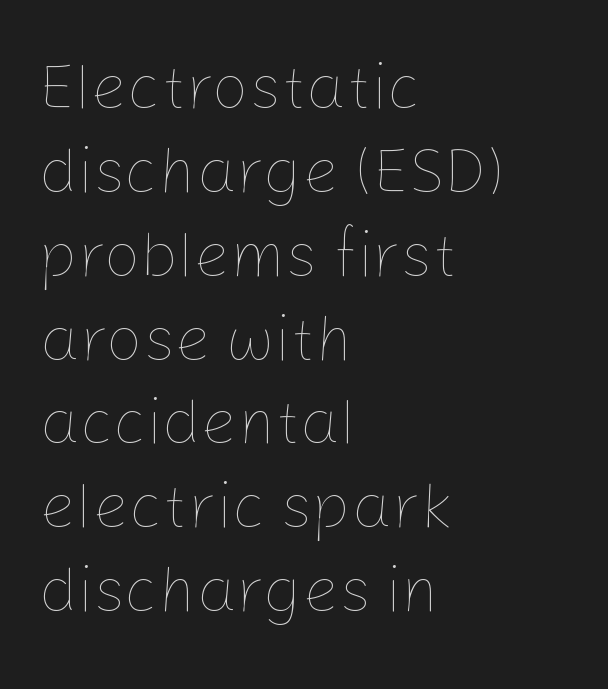
The tracking reads as untouched default to a designer's eye. All the whitespace from short lines collects on the right. The strokes carry an ordinary text weight at most. Here the designer chose a conventional face with non-uniform glyph widths. These lines were composed using upright roman letters.
